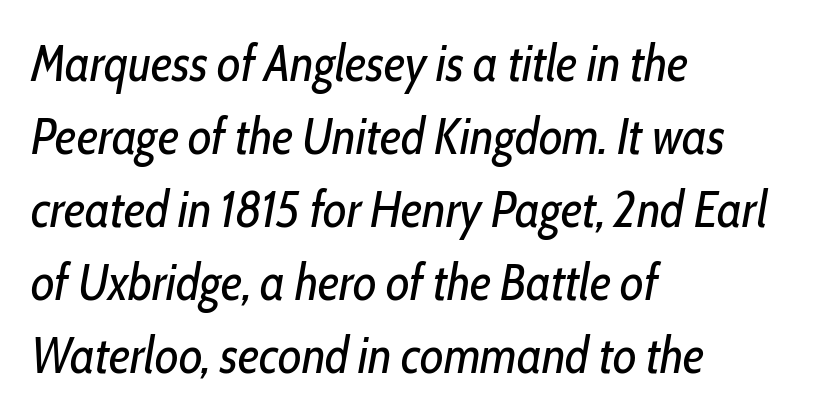
Q: Is the text bold? A: No.
Q: Is the text italic (slanted)? A: Yes, it leans right by about 10 degrees.
Q: Is the text underlined? A: No.
Q: How is the paragraph aligned? A: Left-aligned.
Q: Is the spacing between letters normal or unusually wide? A: Normal.
Q: Is the spacing between lines tight, normal or loose? A: Normal.
Q: Width (condensed, normal, or wide)? A: Condensed.
Q: Stroke contrast? A: Low.
Q: x-height? A: Medium.
Q: Monospaced? A: No.
